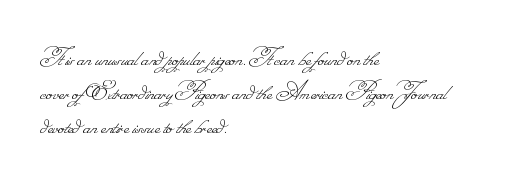
The image shows 28 px thin type; set left-aligned, line spacing 1.21x, normal letter spacing, not underlined; low stroke contrast.
